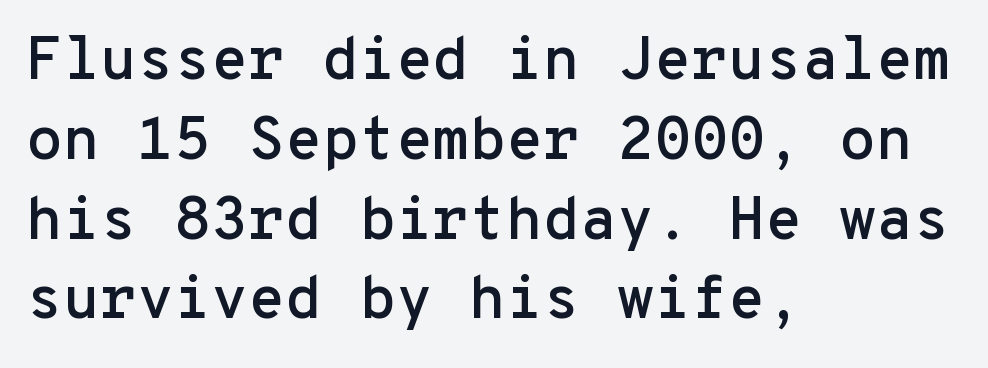
The image shows 60 px sans-serif type, upright, monospaced; set left-aligned, normal line spacing (1.33x), normal letter spacing, not underlined; low stroke contrast and a medium x-height.
